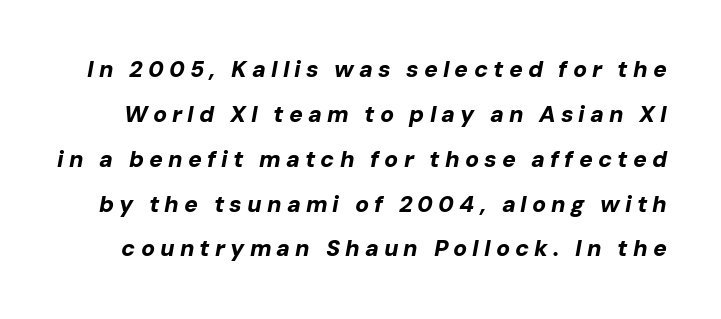
The image shows 23 px bold type, italic (leaning right); set loose line spacing (1.95x), unusually wide letter spacing (+0.22 em), not underlined.
